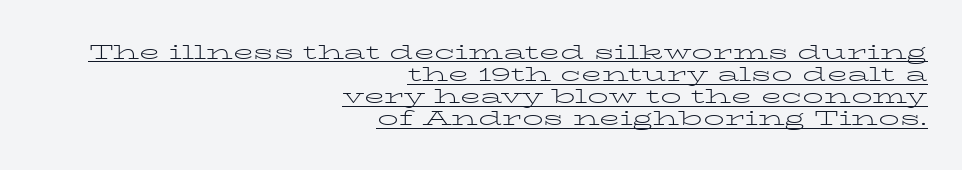
The designer dialed line spacing down below the default. Nobody touched the tracking dial on this one. Glance below the letters and you will spot a drawn line. Is this a heavy cut? Hardly; it is regular or lighter. Short and long lines alike share a common ending point at right. Every stem runs plumb, perpendicular to the baseline.
